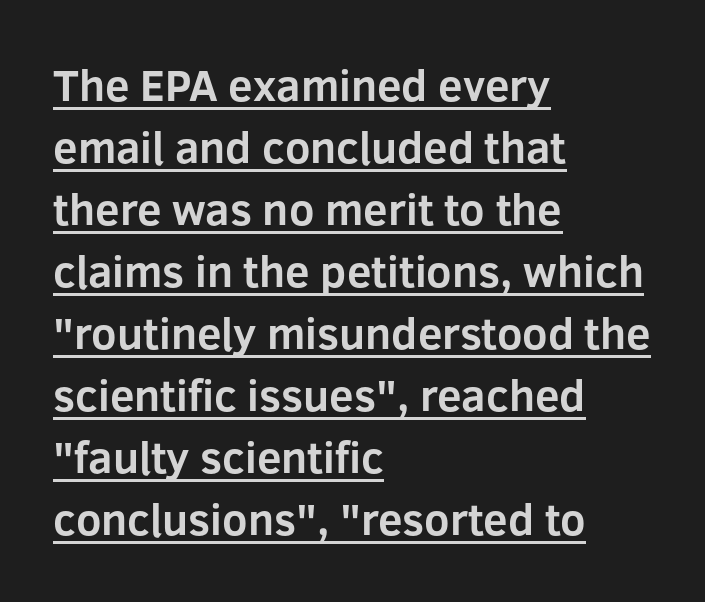
{"serif": "no", "italic": "no", "bold": "yes", "weight": "bold", "width": "normal", "stroke_contrast": "low", "x_height": "medium", "monospaced": "no", "underline": "yes", "align": "left", "line_spacing": "normal", "line_spacing_ratio": 1.41, "letter_spacing": "normal", "letter_spacing_em": 0.0, "glyph_px": 44}
